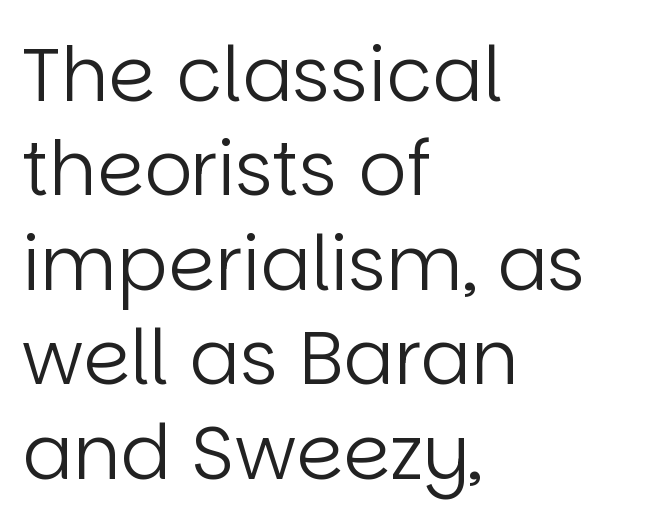
{"serif": "no", "italic": "no", "bold": "no", "weight": "regular", "width": "normal", "stroke_contrast": "low", "x_height": "large", "monospaced": "no", "underline": "no", "align": "left", "line_spacing": "normal", "line_spacing_ratio": 1.26, "letter_spacing": "normal", "letter_spacing_em": 0.0, "glyph_px": 75}
